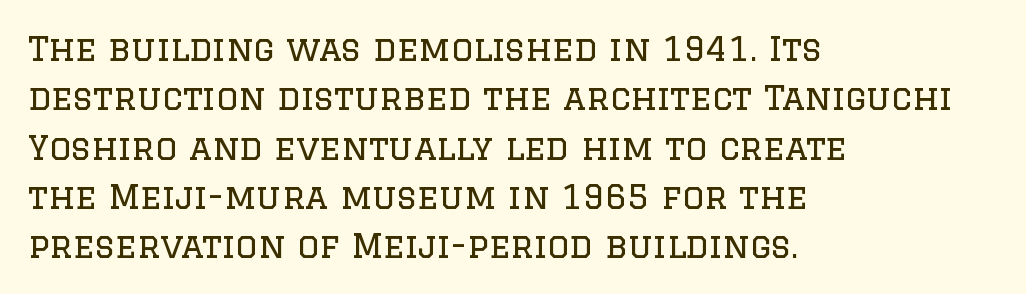
{"serif": "yes", "italic": "no", "bold": "no", "weight": "regular", "width": "normal", "stroke_contrast": "low", "x_height": "large", "monospaced": "no", "underline": "no", "align": "left", "line_spacing": "normal", "line_spacing_ratio": 1.45, "letter_spacing": "normal", "letter_spacing_em": 0.0, "glyph_px": 34}
